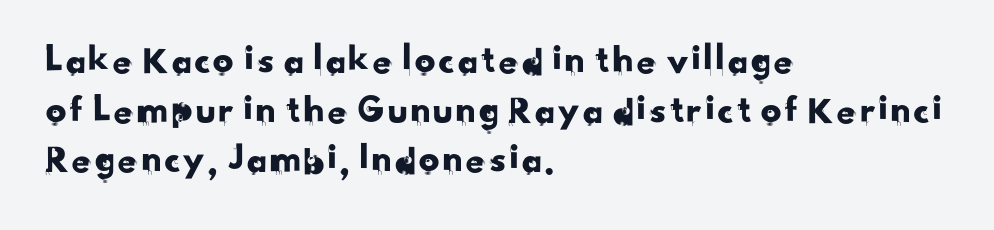
The strip under each line holds only bare page. A typesetter would call this proportional, since set widths differ per character. Is this a sans? Yes — the strokes have no serifs. The passage is arranged the way most books set body copy — flush left.
